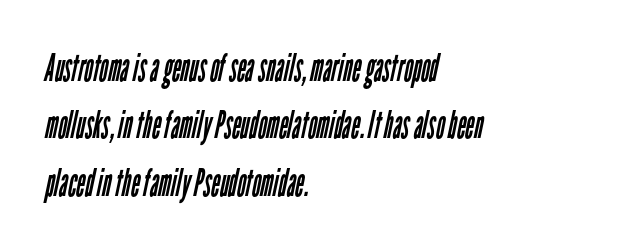
No extra ink here — the face is not bold. The rendering shows plain stroke endings on the letterforms — a sans-serif design. Rule under the text: the space is simply empty. Words appear dense and cohesive because spacing is normal. Whoever set this chose a conventional vertical rhythm. These lines are rendered in a variable-pitch font.
